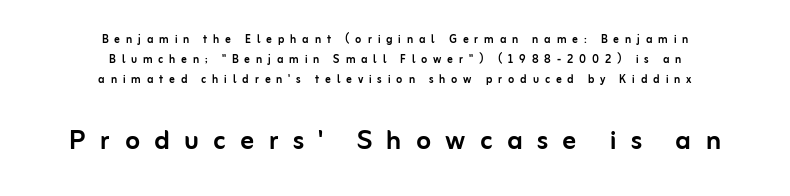
Does the lettering tilt? It doesn't — this is upright. Check under the words: just untouched page. Which margin do the lines hug? Neither — every line sits in the middle. The face used here is rendered with a markedly widened letterfit. A typesetter would call this leading conventional body-copy spacing. The rendering uses natural spacing where letterforms have individual widths.
